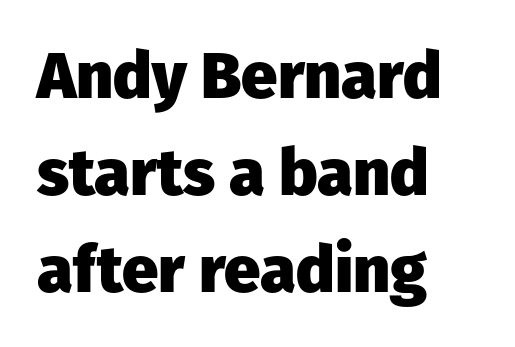
{"serif": "no", "italic": "no", "bold": "yes", "weight": "heavy", "width": "normal", "stroke_contrast": "low", "x_height": "medium", "monospaced": "no", "underline": "no", "align": "left", "line_spacing": "normal", "line_spacing_ratio": 1.49, "letter_spacing": "normal", "letter_spacing_em": 0.0, "glyph_px": 65}
